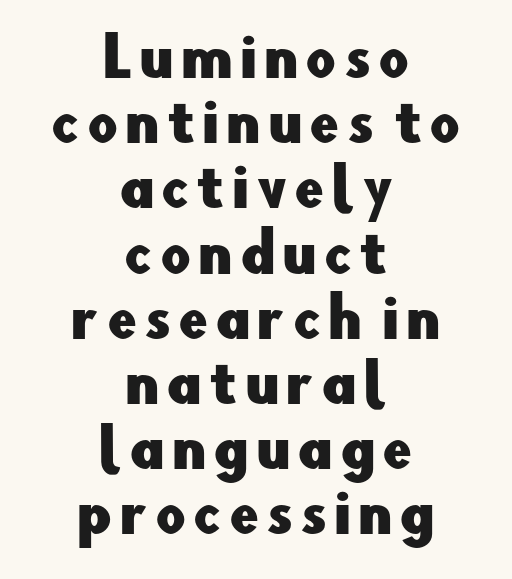
Underlining? Definitely not there. Unlike a traditional serif, this face leaves its strokes unadorned. Here the designer chose a conventional face with non-uniform glyph widths. Line starts and ends both wander, symmetrically. A typesetter would mark this as roman, not italic.
